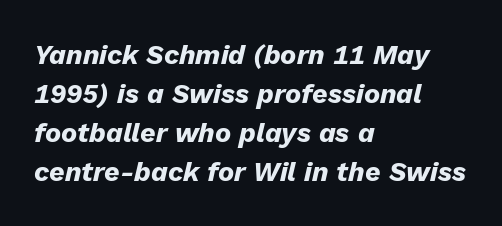
The image shows 27 px bold type, italic (leaning right); set left-aligned, normal line spacing (1.45x), normal letter spacing, not underlined.
